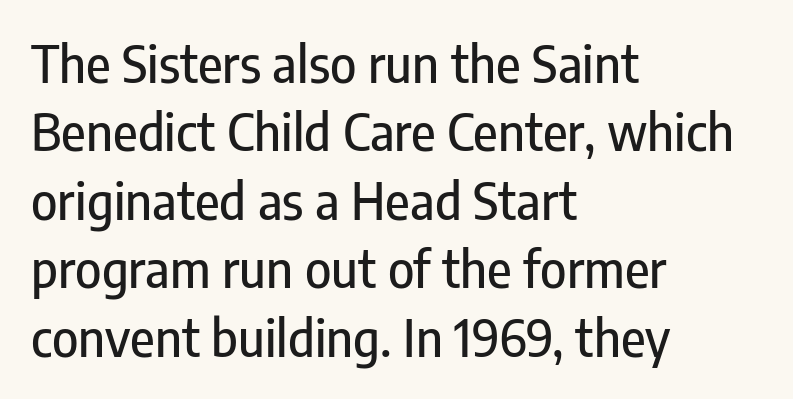
The image shows 50 px condensed sans-serif type, upright; set left-aligned, normal line spacing (1.37x), normal letter spacing, not underlined; low stroke contrast and a medium x-height.
